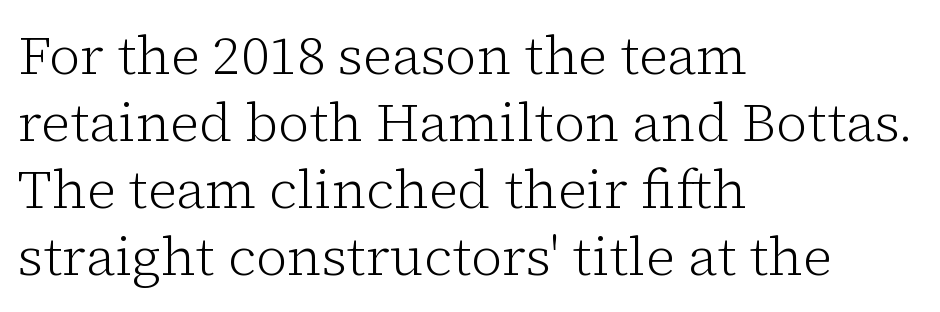
The image shows 54 px light serif type, upright; set left-aligned, line spacing 1.24x, normal letter spacing, not underlined; low stroke contrast and a medium x-height.
